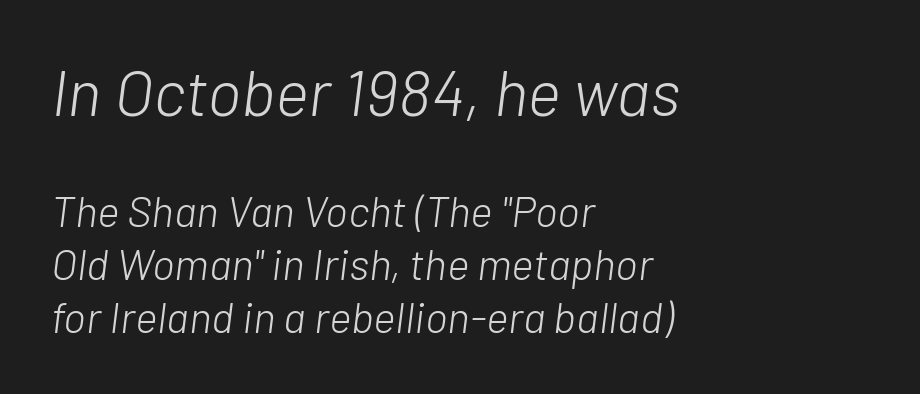
Q: Is the text bold? A: No.
Q: Is the text italic (slanted)? A: Yes, it leans right by about 7 degrees.
Q: Is the text underlined? A: No.
Q: How is the paragraph aligned? A: Left-aligned.
Q: Is the spacing between letters normal or unusually wide? A: Normal.
Q: Which block of text is set in a larger size, the first (top) or the second (bottom)? A: The first (top) one.
Q: Width (condensed, normal, or wide)? A: Normal.
Q: Stroke contrast? A: Low.
Q: x-height? A: Medium.
Q: Monospaced? A: No.
